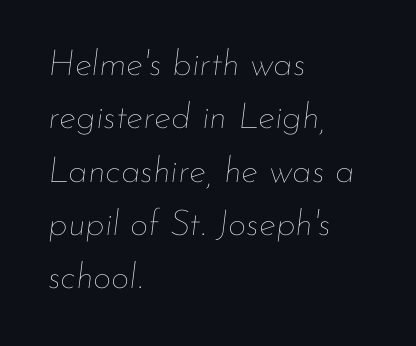
Q: Is the text bold? A: No.
Q: Is the text italic (slanted)? A: Yes, it leans right by about 7 degrees.
Q: Is the text underlined? A: No.
Q: How is the paragraph aligned? A: Left-aligned.
Q: Is the spacing between letters normal or unusually wide? A: Normal.
Q: Is the spacing between lines tight, normal or loose? A: Normal.
Q: Width (condensed, normal, or wide)? A: Normal.
Q: Stroke contrast? A: Low.
Q: x-height? A: Small.
Q: Monospaced? A: No.
